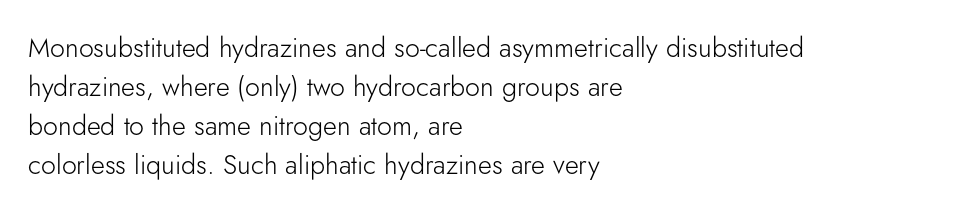
Default kerning and tracking; the words read as compact shapes. No heavy texture on the line: the type isn't bold. A roman cut, with each character standing at attention. Notice how the passage keeps a crisp vertical edge on the left only. Bare-footed words on every line.
